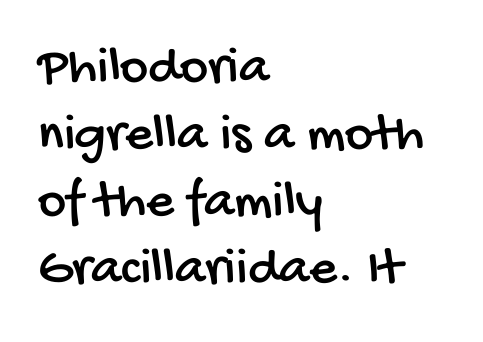
Does the type have serifs? No, each stem ends abruptly. Beneath every word, the page is bare. Here the glyphs are tracked normally, forming tight word shapes. The text block is weighted toward the left margin, trailing off unevenly rightward.
